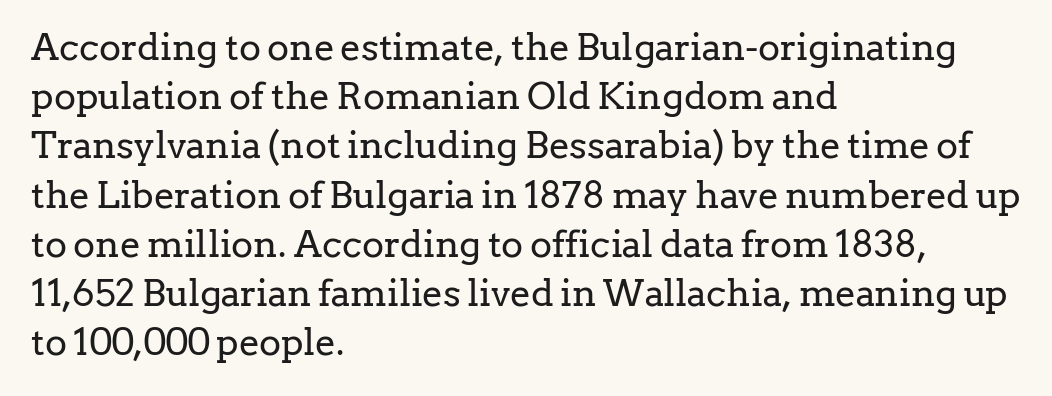
Q: Is the text bold? A: No.
Q: Is the text italic (slanted)? A: No, it is upright.
Q: Is the typeface a serif or a sans-serif typeface? A: Serif.
Q: Is the text underlined? A: No.
Q: How is the paragraph aligned? A: Left-aligned.
Q: Is the spacing between letters normal or unusually wide? A: Normal.
Q: Is the spacing between lines tight, normal or loose? A: Normal.
Q: Width (condensed, normal, or wide)? A: Normal.
Q: Stroke contrast? A: Low.
Q: x-height? A: Medium.
Q: Monospaced? A: No.
